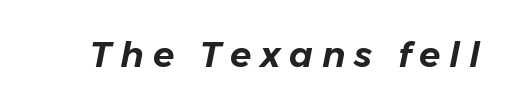
Q: Is the text italic (slanted)? A: Yes, it leans right by about 11 degrees.
Q: Is the text underlined? A: No.
Q: Is the spacing between letters normal or unusually wide? A: Unusually wide.
Q: Width (condensed, normal, or wide)? A: Normal.
Q: Stroke contrast? A: Low.
Q: x-height? A: Medium.
Q: Monospaced? A: No.
